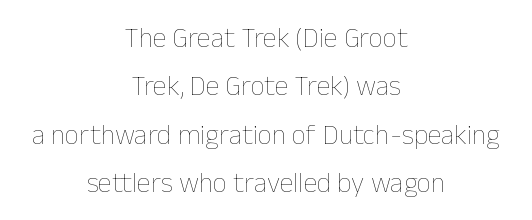
{"italic": "no", "bold": "no", "weight": "thin", "width": "normal", "stroke_contrast": "low", "x_height": "medium", "monospaced": "no", "underline": "no", "align": "center", "line_spacing_ratio": 1.73, "letter_spacing": "normal", "letter_spacing_em": 0.0, "glyph_px": 28}
